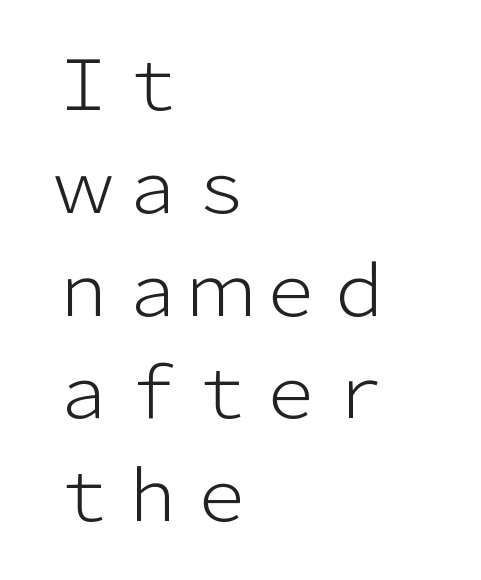
Q: Is the text bold? A: No.
Q: Is the text italic (slanted)? A: No, it is upright.
Q: Is the typeface a serif or a sans-serif typeface? A: Sans-serif.
Q: Is the text underlined? A: No.
Q: How is the paragraph aligned? A: Left-aligned.
Q: Is the spacing between letters normal or unusually wide? A: Normal.
Q: Is the spacing between lines tight, normal or loose? A: Normal.
Q: Width (condensed, normal, or wide)? A: Normal.
Q: Stroke contrast? A: Low.
Q: x-height? A: Medium.
Q: Monospaced? A: No.
